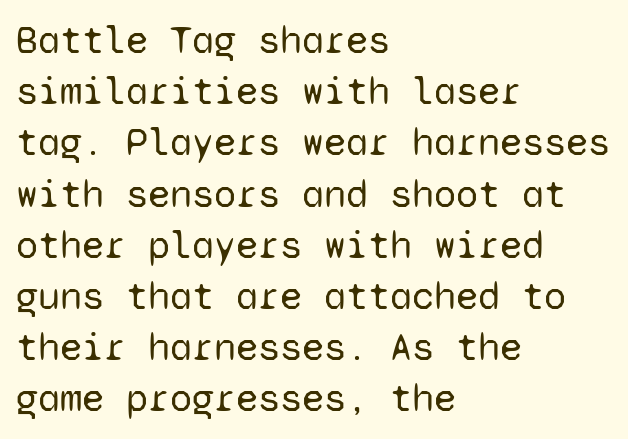
These lines are rendered in a fixed-pitch font. Stem width sits at or under what a default text font uses. The horizontal fit of the characters is conventional and even. This rendering features lettering with no underline. In terms of posture, this sample is upright. Which margin do the lines hug? The left one — the right edge is uneven.
